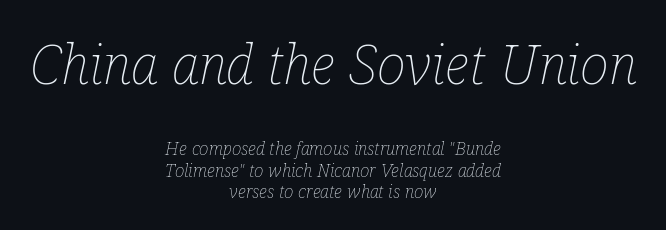
{"italic": "yes", "lean": "right", "slant_degrees": 12, "bold": "no", "weight": "thin", "width": "condensed", "stroke_contrast": "low", "x_height": "medium", "monospaced": "no", "underline": "no", "align": "center", "line_spacing_ratio": 1.2, "letter_spacing": "normal", "letter_spacing_em": 0.0, "larger_block": "first", "size_ratio": 3.06, "glyph_px": 55}
